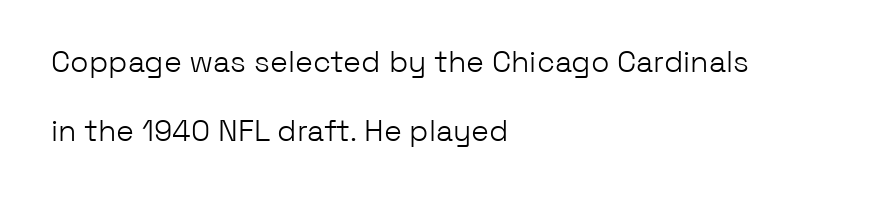
{"serif": "no", "italic": "no", "bold": "no", "weight": "light", "width": "normal", "stroke_contrast": "low", "x_height": "medium", "monospaced": "no", "underline": "no", "align": "left", "line_spacing": "loose", "line_spacing_ratio": 2.3, "letter_spacing": "normal", "letter_spacing_em": 0.0, "glyph_px": 30}
